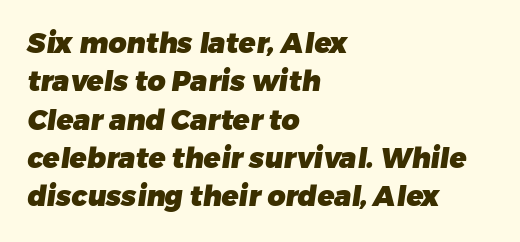
The image shows 28 px heavy sans-serif type; set left-aligned, normal line spacing (1.37x), normal letter spacing, not underlined; low stroke contrast and a medium x-height.
